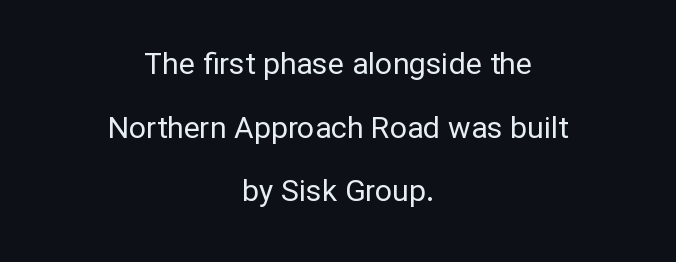
{"serif": "no", "italic": "no", "bold": "no", "weight": "regular", "width": "normal", "stroke_contrast": "low", "x_height": "medium", "monospaced": "no", "underline": "no", "align": "center", "line_spacing": "loose", "line_spacing_ratio": 2.12, "letter_spacing": "normal", "letter_spacing_em": 0.0, "glyph_px": 30}
